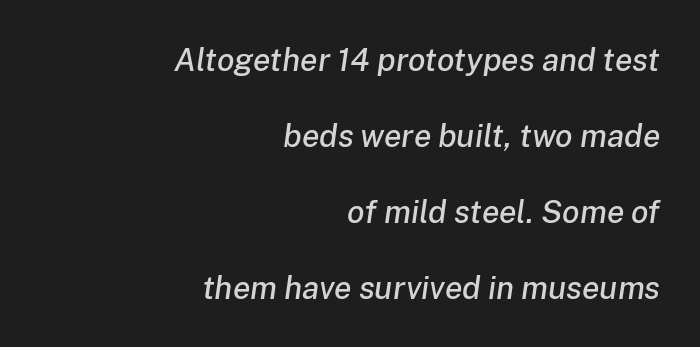
Caption: standard tracking, unaltered. This sample is right-justified, so line beginnings fall wherever the words allow. The passage shown is typed in a proportional face where columns would drift. Airy leading. Designer's note — italics engaged. Letters rest on an invisible, unmarked baseline.
